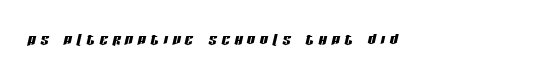
The image shows 20 px text type, italic (leaning right); set left-aligned, unusually wide letter spacing (+0.24 em), not underlined.
